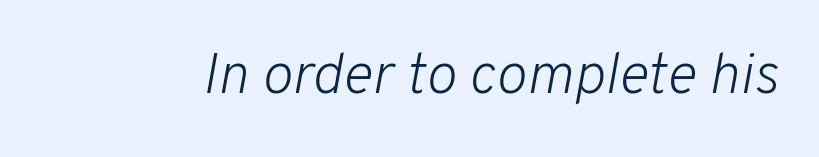
Q: Is the text bold? A: No.
Q: Is the text italic (slanted)? A: Yes, it leans right by about 10 degrees.
Q: Is the text underlined? A: No.
Q: Is the spacing between letters normal or unusually wide? A: Normal.
Q: Width (condensed, normal, or wide)? A: Normal.
Q: Stroke contrast? A: Low.
Q: x-height? A: Medium.
Q: Monospaced? A: No.
